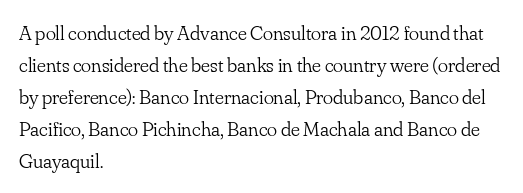
The image shows 21 px text type, upright; set left-aligned, normal line spacing (1.52x), normal letter spacing, not underlined.
